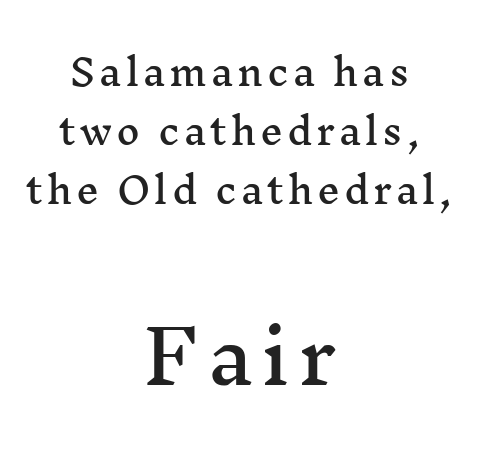
{"serif": "yes", "italic": "no", "width": "wide", "stroke_contrast": "medium", "x_height": "medium", "monospaced": "no", "underline": "no", "align": "center", "line_spacing": "normal", "line_spacing_ratio": 1.64, "larger_block": "second", "size_ratio": 2.03, "glyph_px": 73}
